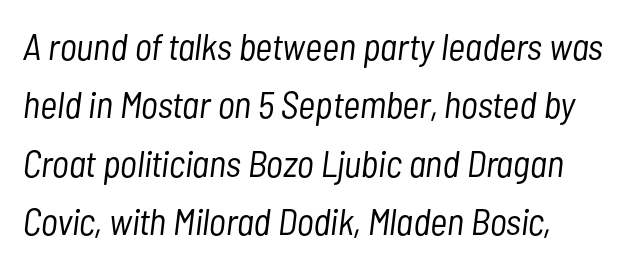
{"italic": "yes", "lean": "right", "slant_degrees": 7, "bold": "no", "weight": "light", "width": "condensed", "stroke_contrast": "low", "x_height": "medium", "monospaced": "no", "underline": "no", "line_spacing": "normal", "line_spacing_ratio": 1.58, "letter_spacing": "normal", "letter_spacing_em": 0.0, "glyph_px": 37}
